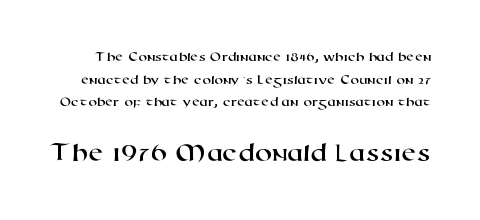
{"underline": "no", "line_spacing": "normal", "line_spacing_ratio": 1.61, "letter_spacing": "normal", "letter_spacing_em": 0.0, "larger_block": "second", "size_ratio": 1.93, "glyph_px": 27}
